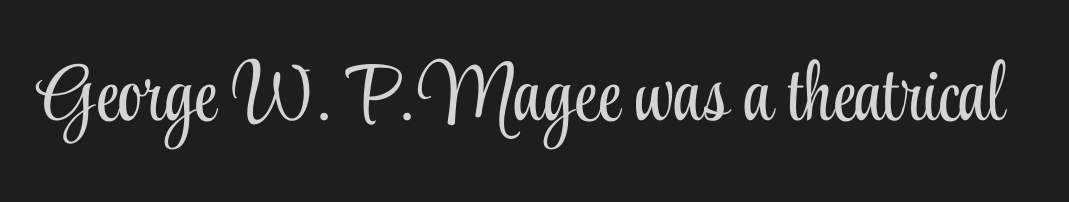
Underline: absent. The face used here is seriffed, in the tradition of book romans. The passage shown is not bold in any degree. Honestly, the letter spacing is just normal — you wouldn't notice it. This sample has the flowing, uneven cadence of proportional lettering.
